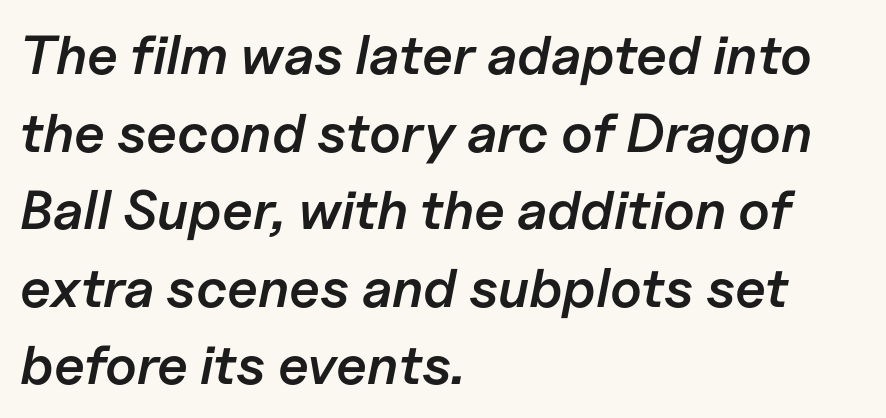
The image shows 55 px semibold type, italic (leaning right); set left-aligned, normal line spacing (1.41x), normal letter spacing, not underlined; low stroke contrast and a medium x-height.
